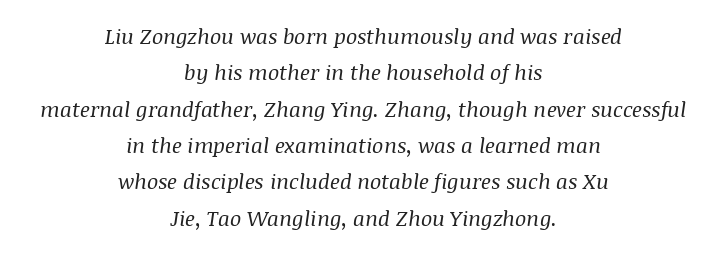
{"italic": "yes", "lean": "right", "slant_degrees": 8, "bold": "no", "underline": "no", "align": "center", "line_spacing_ratio": 1.73, "letter_spacing": "normal", "letter_spacing_em": 0.0, "glyph_px": 21}
